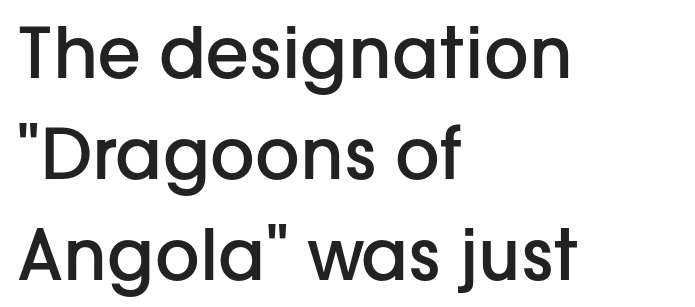
Q: Is the text bold? A: Semi-bold.
Q: Is the text italic (slanted)? A: No, it is upright.
Q: Is the typeface a serif or a sans-serif typeface? A: Sans-serif.
Q: Is the text underlined? A: No.
Q: How is the paragraph aligned? A: Left-aligned.
Q: Is the spacing between letters normal or unusually wide? A: Normal.
Q: Is the spacing between lines tight, normal or loose? A: Normal.
Q: Width (condensed, normal, or wide)? A: Normal.
Q: Stroke contrast? A: Low.
Q: x-height? A: Medium.
Q: Monospaced? A: No.
